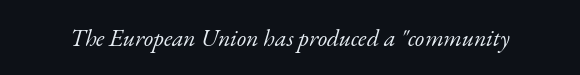
The image shows 24 px text type, italic (leaning right); set normal letter spacing, not underlined.
